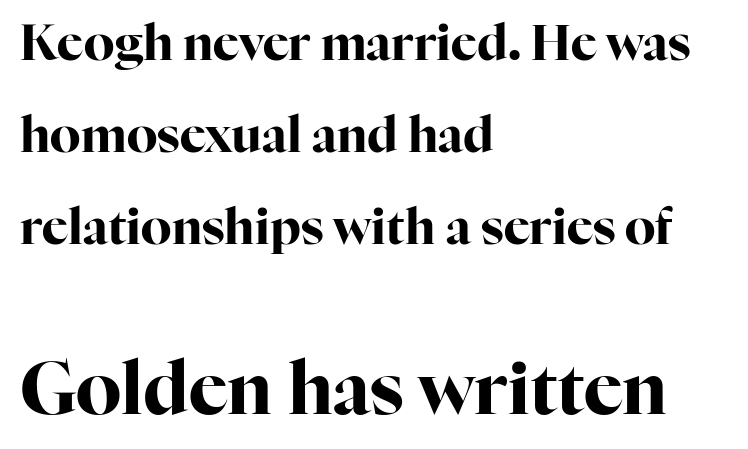
The block sitting lower on the canvas is the one with enlarged characters. Has an underline been added? It has not. How are the letters spaced? Ordinarily, with no added tracking. Designer's note — italics off, roman on.
